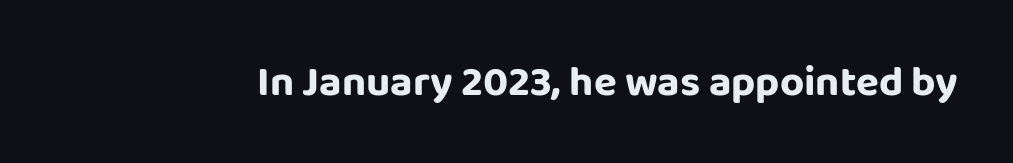
Q: Is the text italic (slanted)? A: No, it is upright.
Q: Is the typeface a serif or a sans-serif typeface? A: Sans-serif.
Q: Is the text underlined? A: No.
Q: Is the spacing between letters normal or unusually wide? A: Normal.
Q: Width (condensed, normal, or wide)? A: Normal.
Q: Stroke contrast? A: Low.
Q: x-height? A: Large.
Q: Monospaced? A: No.
